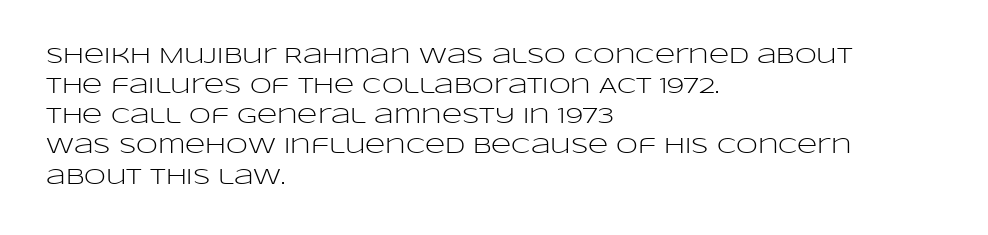
{"italic": "no", "bold": "no", "underline": "no", "align": "left", "line_spacing": "normal", "line_spacing_ratio": 1.37, "letter_spacing": "normal", "letter_spacing_em": 0.0, "glyph_px": 22}
